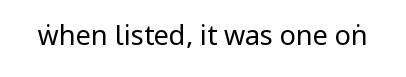
Q: Is the text bold? A: No.
Q: Is the text italic (slanted)? A: No, it is upright.
Q: Is the text underlined? A: No.
Q: Is the spacing between letters normal or unusually wide? A: Normal.
